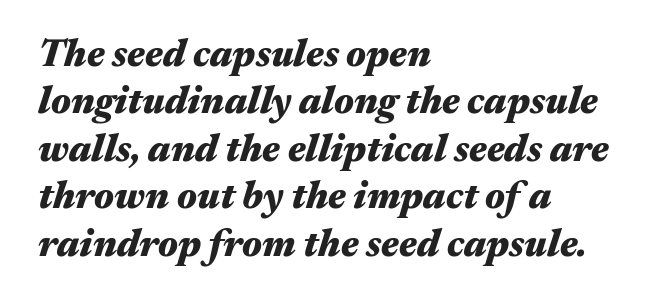
The type is set solid horizontally, with unmodified tracking. The space directly below the letters is spotless. The face used here is proportionally spaced, like ordinary book or web type. The leading is moderate, giving the passage an even texture. The passage shown is emphatically bold.
